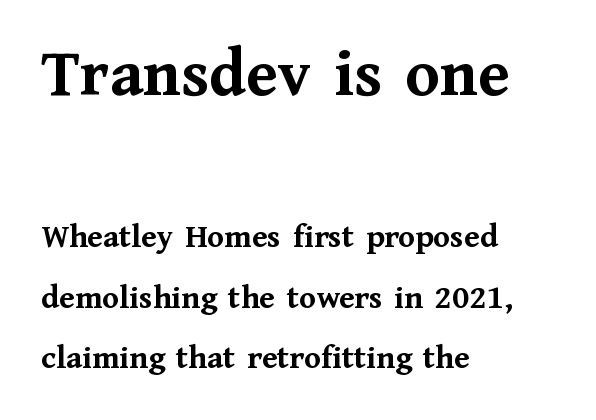
Think of a printed novel: that variable character pitch is what you see here. Underline: absent. Whoever set this made the first block the dominant, larger element. Which margin do the lines hug? The left one — the right edge is uneven.
